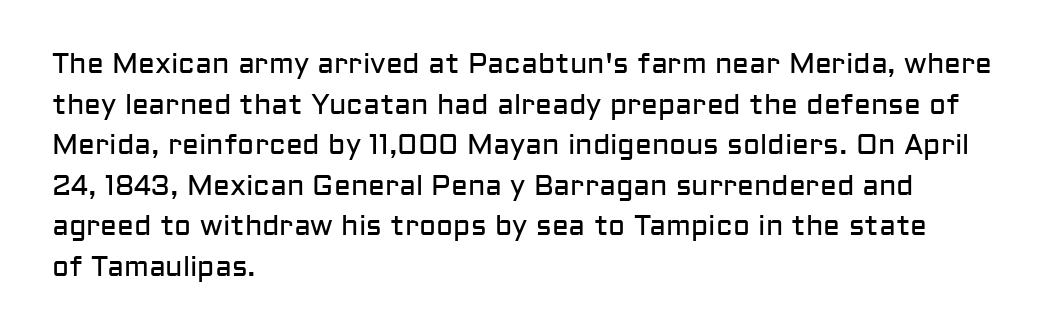
Think of a printed novel: that variable character pitch is what you see here. The strokes carry an ordinary text weight at most. Short and long lines alike share a common starting point at left. The designer went with a sans here, leaving each stem footless. The face used here is rendered with its standard letterfit. Any mark beneath the type? The region is blank.
